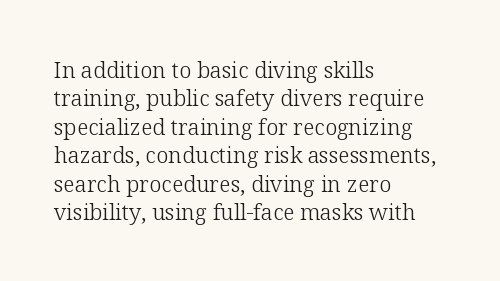
Rule under the text: the space is simply empty. Honestly, the letter spacing is just normal — you wouldn't notice it. The font's upright variant was chosen for this text. The strokes are not fattened; the text isn't bold. Layout note: lines flush left. The designer left line spacing at the default.
